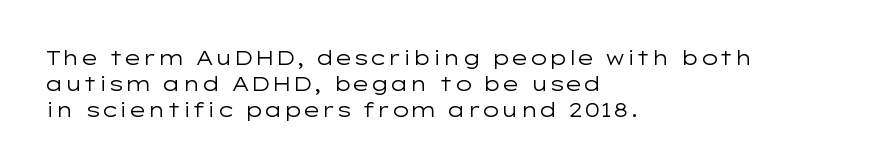
{"italic": "no", "bold": "no", "underline": "no", "align": "left", "line_spacing": "normal", "line_spacing_ratio": 1.3, "letter_spacing": "normal", "letter_spacing_em": 0.0, "glyph_px": 20}
